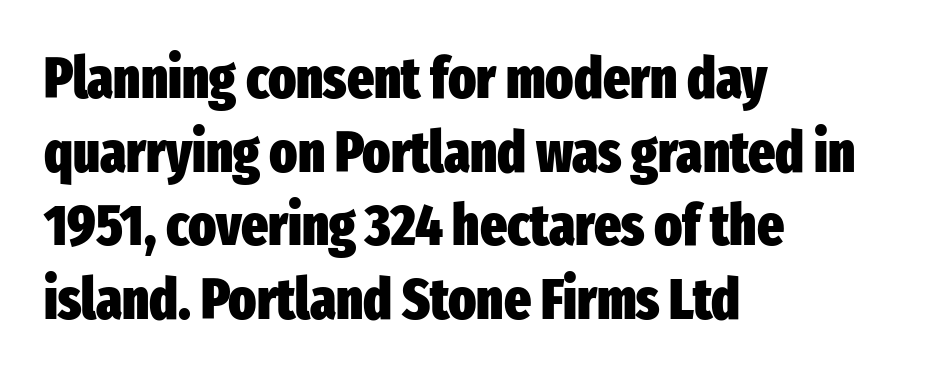
Evenly set lines give the paragraph a standard silhouette. You can tell it's not italic because the verticals are truly vertical. If you drew a ruler down the left edge, every line would touch it. Think of a printed novel: that variable character pitch is what you see here. A typesetter would call this zero additional tracking. This rendering features lettering with no underline.
